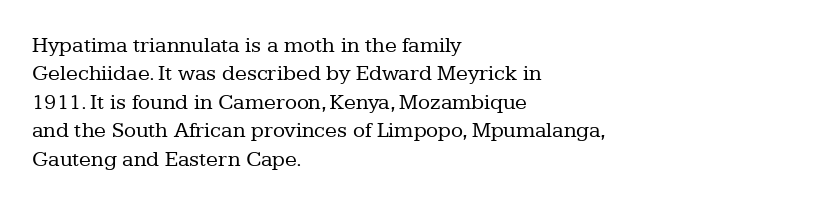
{"italic": "no", "bold": "no", "underline": "no", "align": "left", "line_spacing": "normal", "line_spacing_ratio": 1.29, "letter_spacing": "normal", "letter_spacing_em": 0.0, "glyph_px": 22}
